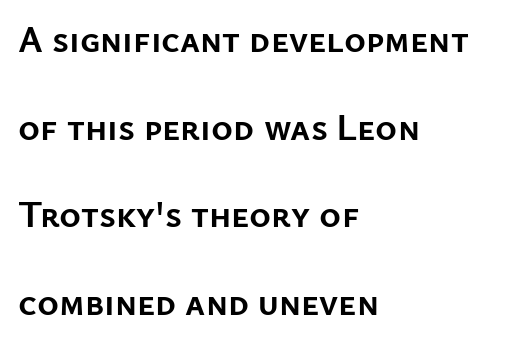
{"serif": "no", "italic": "no", "bold": "yes", "weight": "semibold", "width": "normal", "stroke_contrast": "low", "x_height": "medium", "monospaced": "no", "underline": "no", "align": "left", "line_spacing": "loose", "line_spacing_ratio": 2.37, "letter_spacing": "normal", "letter_spacing_em": 0.0, "glyph_px": 37}
